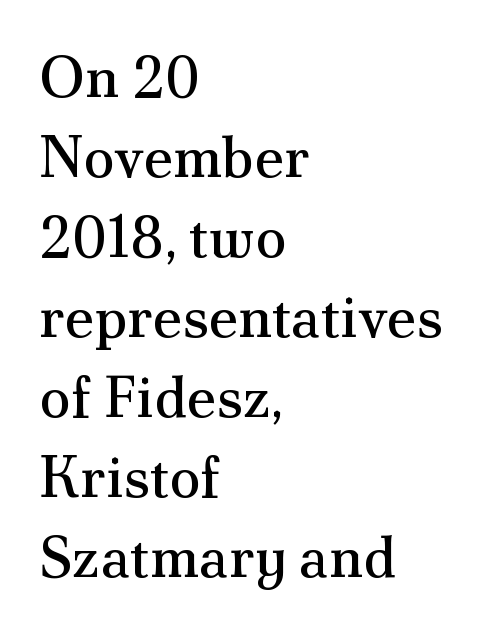
{"serif": "yes", "italic": "no", "bold": "no", "weight": "regular", "width": "normal", "stroke_contrast": "medium", "x_height": "small", "monospaced": "no", "underline": "no", "align": "left", "line_spacing": "normal", "line_spacing_ratio": 1.38, "letter_spacing": "normal", "letter_spacing_em": 0.0, "glyph_px": 58}
